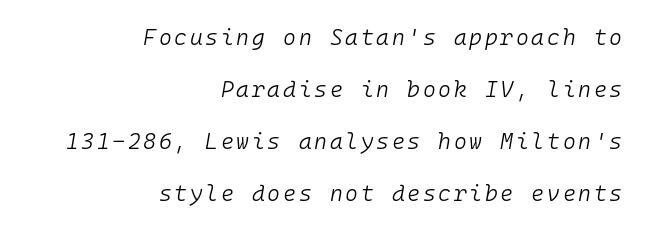
{"italic": "yes", "lean": "right", "slant_degrees": 10, "bold": "no", "underline": "no", "align": "right", "line_spacing": "loose", "line_spacing_ratio": 2.37, "glyph_px": 22}
